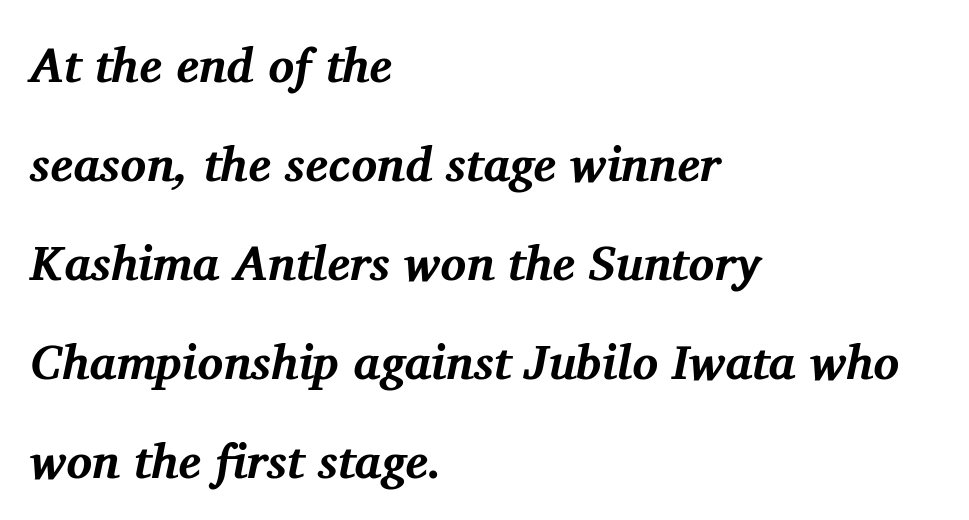
{"serif": "yes", "italic": "yes", "lean": "right", "slant_degrees": 11, "bold": "yes", "weight": "bold", "width": "normal", "stroke_contrast": "medium", "x_height": "medium", "monospaced": "no", "underline": "no", "align": "left", "line_spacing": "loose", "line_spacing_ratio": 2.06, "letter_spacing": "normal", "letter_spacing_em": 0.0, "glyph_px": 48}
